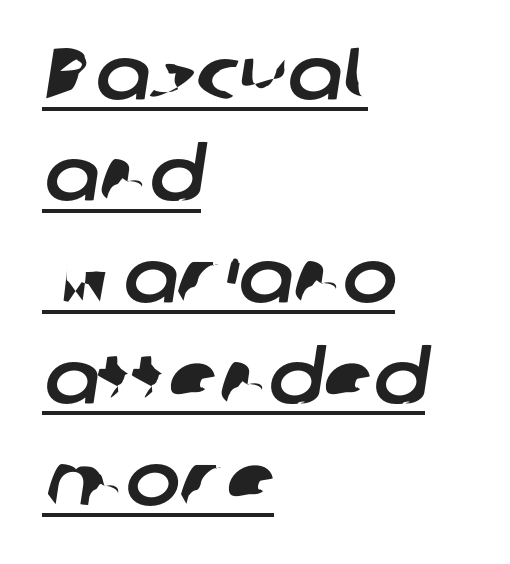
Varying glyph widths throughout — classic text-font behaviour. Standard letterfit; no display-style spreading of the glyphs. Underlining? Definitely there. Letterform terminals end flat and unadorned throughout the passage.
